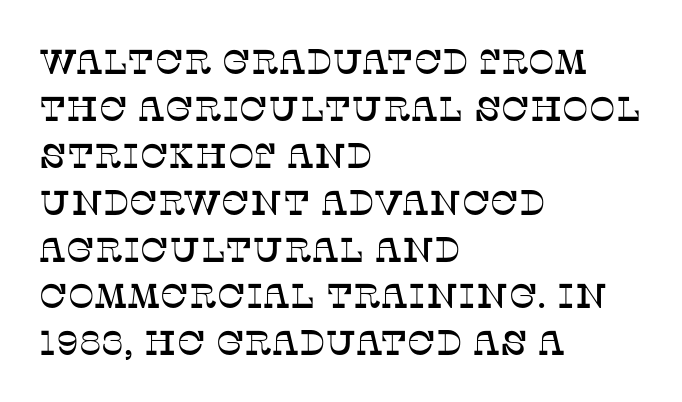
The image shows 35 px serif type, upright; set left-aligned, normal line spacing (1.34x), normal letter spacing, not underlined; low stroke contrast and a large x-height.
